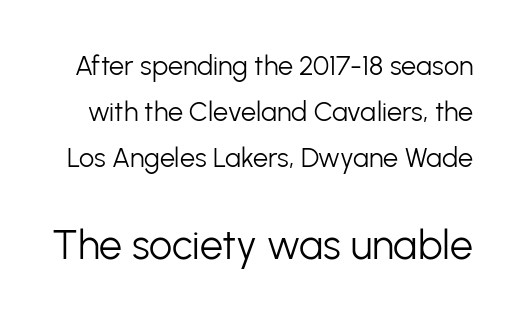
{"serif": "no", "italic": "no", "bold": "no", "weight": "light", "width": "normal", "stroke_contrast": "low", "x_height": "medium", "monospaced": "no", "underline": "no", "line_spacing_ratio": 1.71, "letter_spacing": "normal", "letter_spacing_em": 0.0, "larger_block": "second", "size_ratio": 1.52, "glyph_px": 41}
